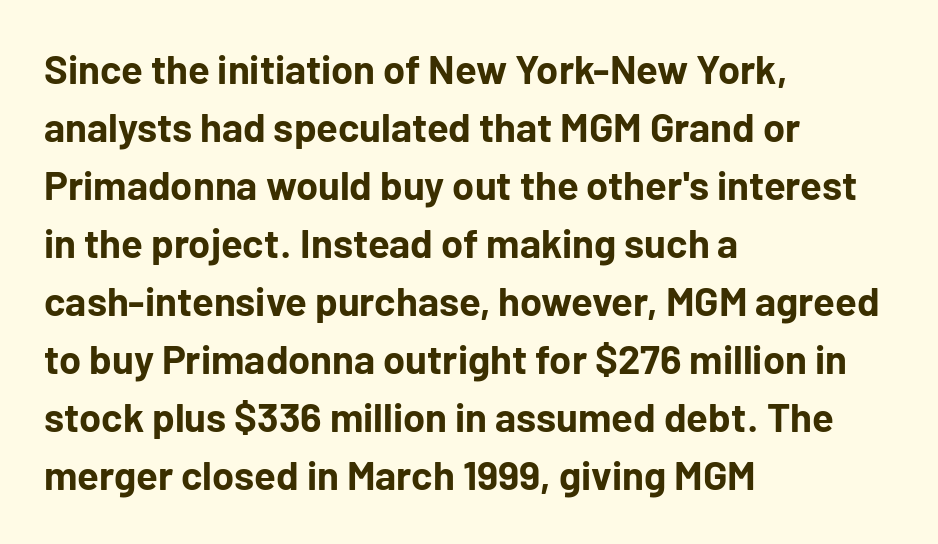
Strong, thick strokes mark this as bold type. A classic flush-left, rag-right setting is used for this passage. Anything drawn beneath the words? Only blank space. The rendering uses a moderate line-height, typical for paragraphs. Stroke terminals: plain, sans-serif.
